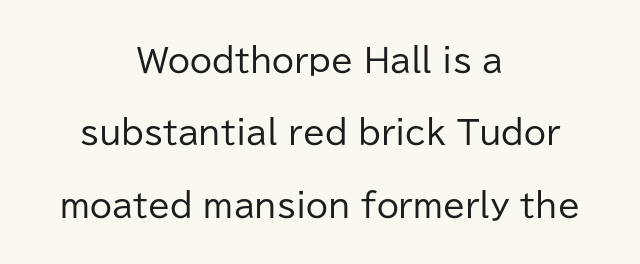
{"serif": "no", "italic": "no", "bold": "no", "weight": "regular", "width": "normal", "stroke_contrast": "low", "x_height": "medium", "monospaced": "no", "underline": "no", "align": "center", "line_spacing": "loose", "line_spacing_ratio": 2.26, "letter_spacing": "normal", "letter_spacing_em": 0.0, "glyph_px": 32}
